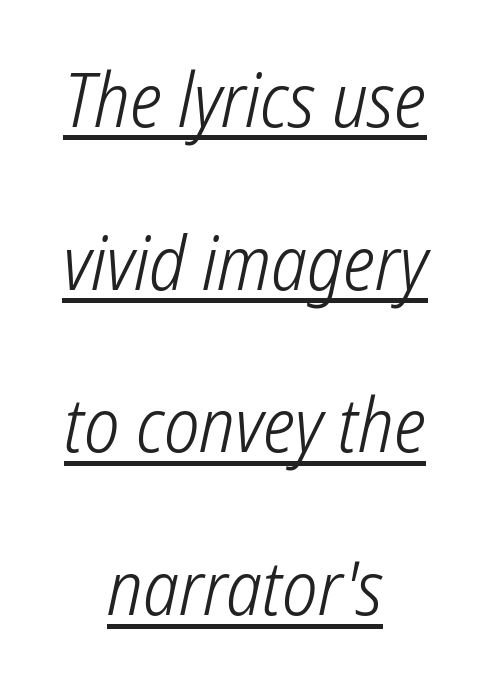
The image shows 75 px light, condensed sans-serif type; set centered, loose line spacing (2.17x), normal letter spacing, underlined; low stroke contrast and a medium x-height.
